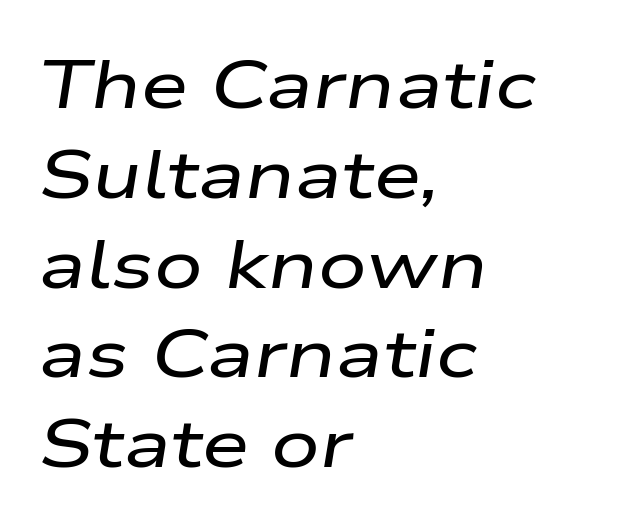
These lines keep a tight, regular rhythm from letter to letter. Vertical spacing — default. The typesetter chose a ragged-right arrangement here. Proportional: the letters do not fall into vertical columns. The typography opts for an oblique posture over an upright one.
